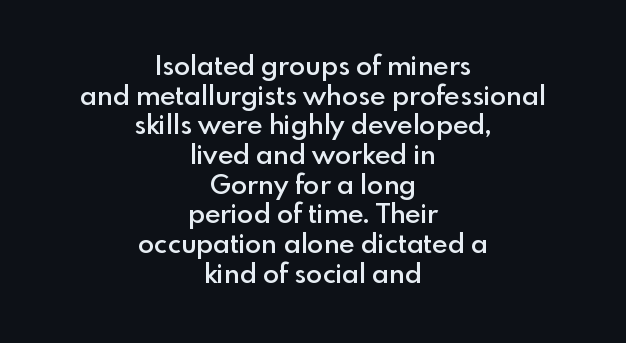
The image shows 27 px text type, upright; set centered, tight line spacing (1.1x), normal letter spacing, not underlined.
